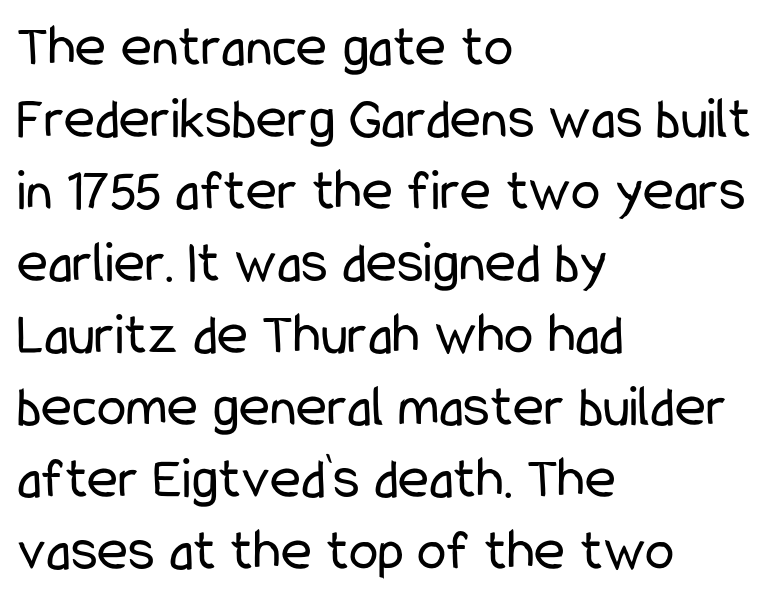
The letterforms sit at book weight or below. Default kerning and tracking; the words read as compact shapes. The baseline area is clear. These lines are rendered in a variable-pitch font. Teacher's note: observe the even left margin — that is flush-left alignment.
